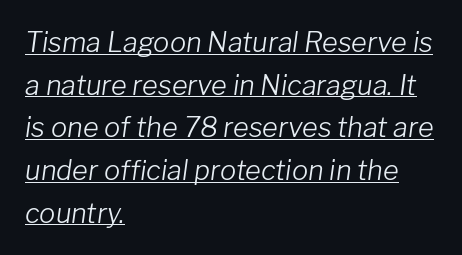
Q: Is the text bold? A: No.
Q: Is the text italic (slanted)? A: Yes, it leans right by about 8 degrees.
Q: Is the text underlined? A: Yes.
Q: How is the paragraph aligned? A: Left-aligned.
Q: Is the spacing between letters normal or unusually wide? A: Normal.
Q: Is the spacing between lines tight, normal or loose? A: Normal.
